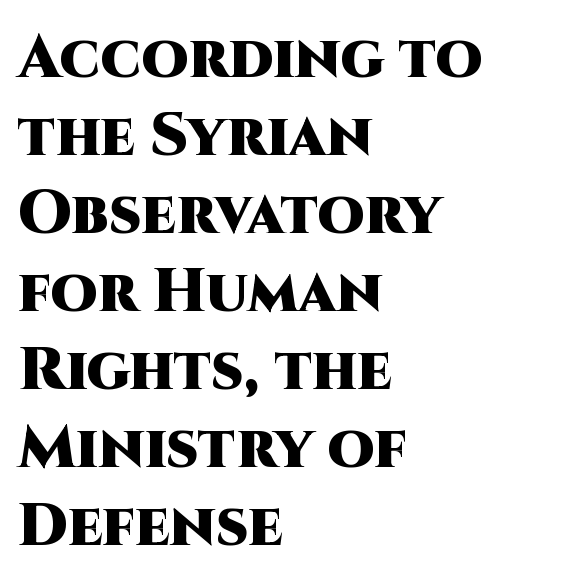
Baseline-to-baseline distance is the conventional proportion of letter height. Proportional: the letters do not fall into vertical columns. Heavy-handed strokes throughout: this text is bold. The string is rendered with underlining switched off.
